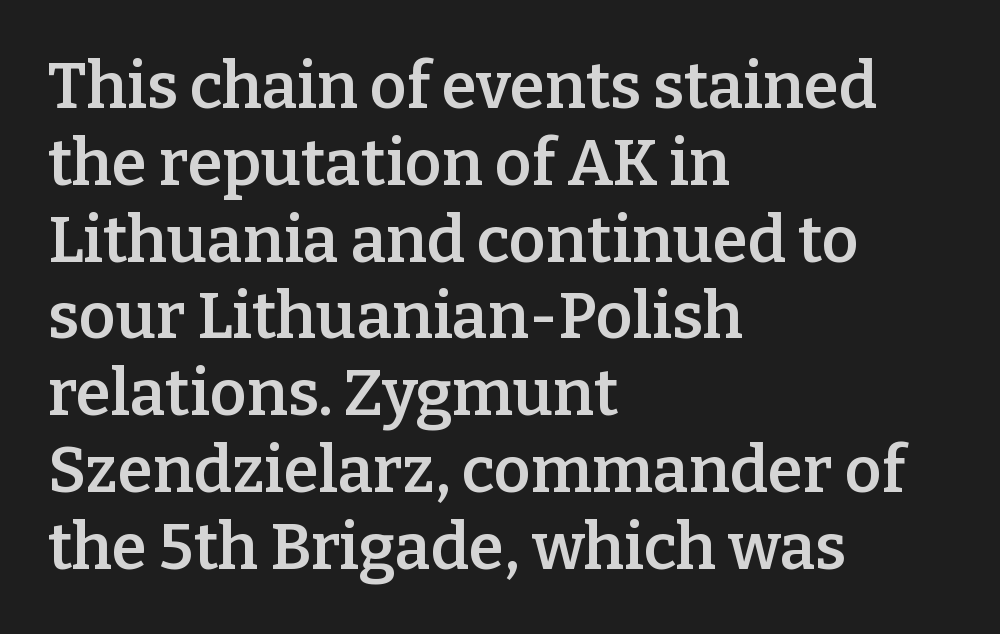
{"serif": "yes", "italic": "no", "bold": "semi", "weight": "semibold", "width": "normal", "stroke_contrast": "low", "x_height": "medium", "monospaced": "no", "underline": "no", "align": "left", "line_spacing_ratio": 1.2, "letter_spacing": "normal", "letter_spacing_em": 0.0, "glyph_px": 64}
